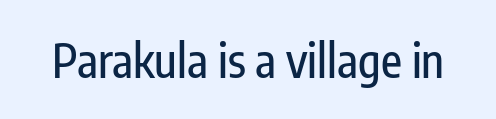
The image shows 46 px condensed sans-serif type, upright; set normal letter spacing, not underlined; low stroke contrast and a medium x-height.
